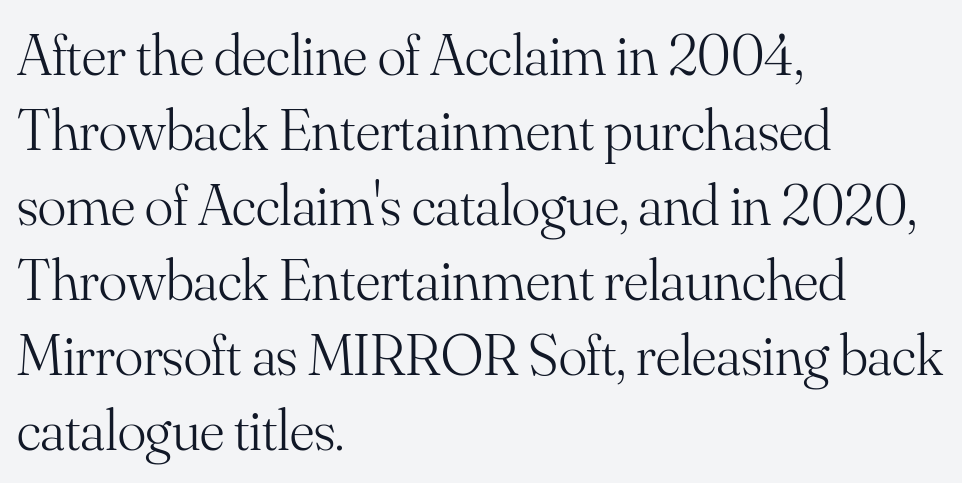
{"serif": "yes", "italic": "no", "bold": "no", "weight": "light", "width": "normal", "stroke_contrast": "medium", "x_height": "small", "monospaced": "no", "underline": "no", "align": "left", "line_spacing": "normal", "line_spacing_ratio": 1.27, "letter_spacing": "normal", "letter_spacing_em": 0.0, "glyph_px": 59}
